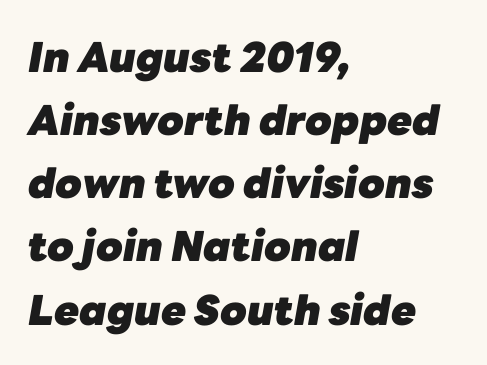
{"italic": "yes", "lean": "right", "slant_degrees": 10, "bold": "yes", "weight": "heavy", "width": "normal", "stroke_contrast": "low", "x_height": "medium", "monospaced": "no", "underline": "no", "align": "left", "line_spacing": "normal", "line_spacing_ratio": 1.54, "letter_spacing": "normal", "letter_spacing_em": 0.0, "glyph_px": 41}
